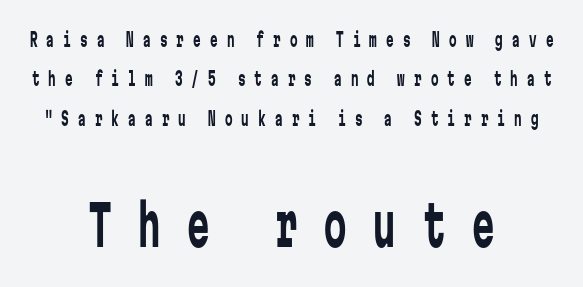
{"serif": "no", "italic": "no", "bold": "no", "weight": "regular", "width": "condensed", "stroke_contrast": "low", "x_height": "medium", "monospaced": "yes", "underline": "no", "align": "center", "line_spacing": "loose", "line_spacing_ratio": 2.07, "letter_spacing": "wide", "letter_spacing_em": 0.48, "larger_block": "second", "size_ratio": 2.95, "glyph_px": 56}
